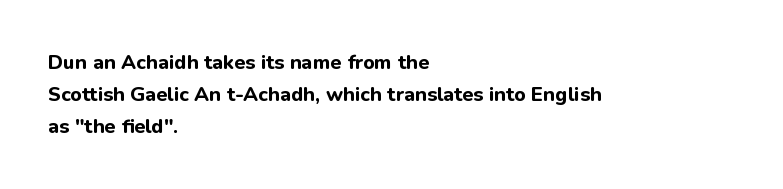
{"italic": "no", "bold": "yes", "underline": "no", "align": "left", "line_spacing": "normal", "line_spacing_ratio": 1.59, "letter_spacing": "normal", "letter_spacing_em": 0.0, "glyph_px": 20}
